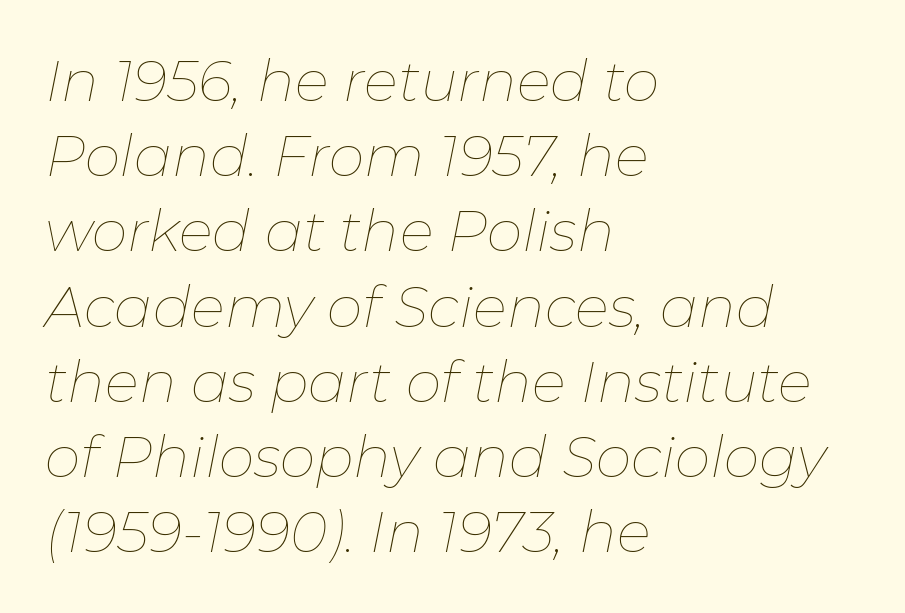
The face used here is proportionally spaced, like ordinary book or web type. Spacing between characters is what you'd get straight out of the box. Normally led — the rows are evenly, conventionally spaced. Which margin do the lines hug? The left one — the right edge is uneven.
